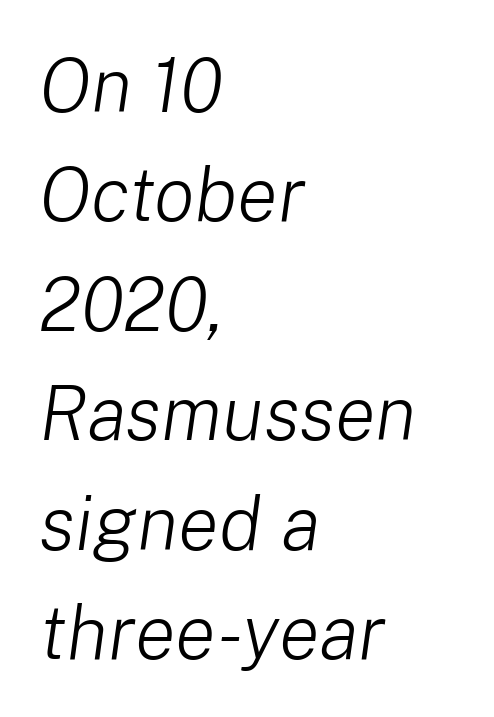
Q: Is the text bold? A: No.
Q: Is the text italic (slanted)? A: Yes, it leans right by about 8 degrees.
Q: Is the text underlined? A: No.
Q: How is the paragraph aligned? A: Left-aligned.
Q: Is the spacing between letters normal or unusually wide? A: Normal.
Q: Is the spacing between lines tight, normal or loose? A: Normal.
Q: Width (condensed, normal, or wide)? A: Normal.
Q: Stroke contrast? A: Low.
Q: x-height? A: Medium.
Q: Monospaced? A: No.
